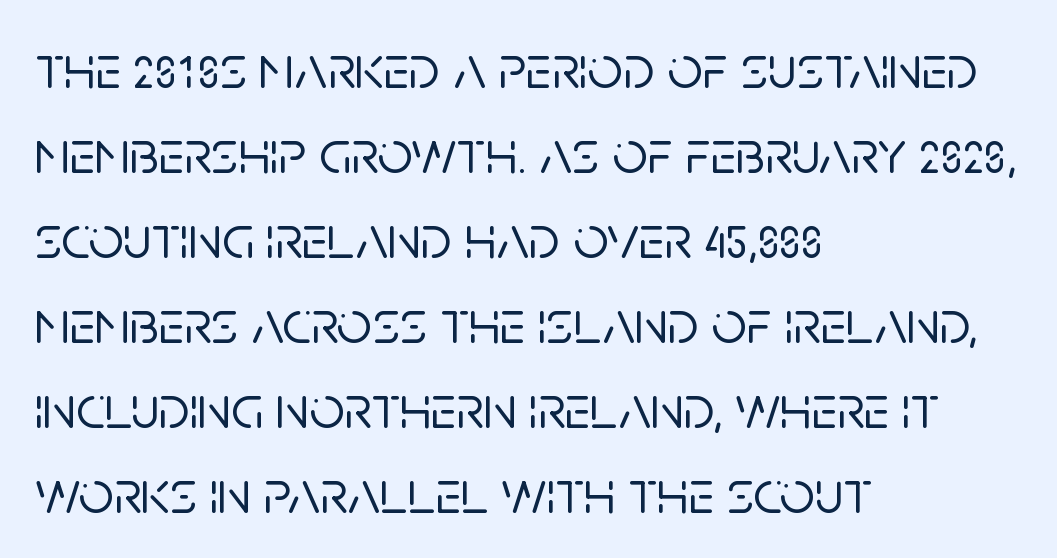
{"serif": "no", "italic": "no", "width": "normal", "stroke_contrast": "low", "x_height": "large", "monospaced": "no", "underline": "no", "align": "left", "line_spacing": "normal", "line_spacing_ratio": 1.37, "letter_spacing": "normal", "letter_spacing_em": 0.0, "glyph_px": 62}
